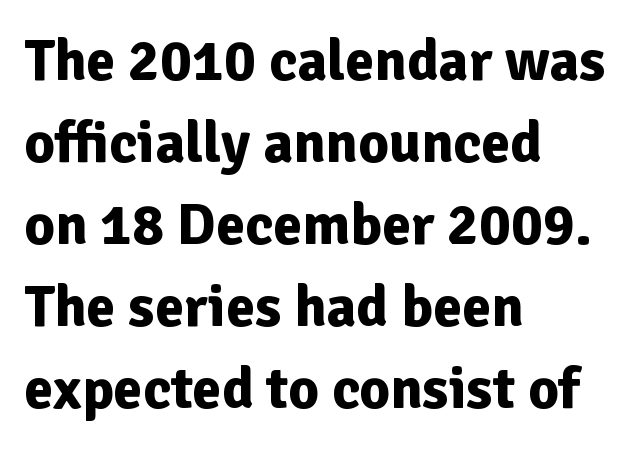
The letters stand straight up with perfectly vertical stems. Does extra space separate the letters? No, they use regular spacing. Plenty of ink on the page — the face is bold. Typographically, this falls in the sans-serif category.
